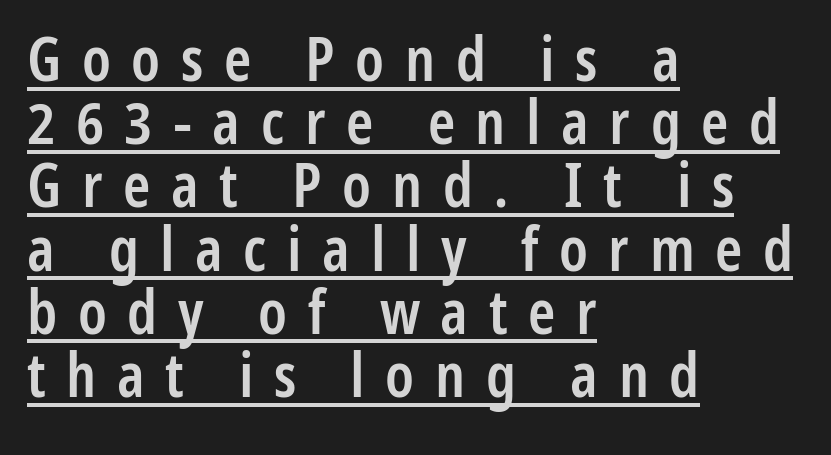
{"serif": "no", "italic": "no", "bold": "semi", "weight": "semibold", "width": "condensed", "stroke_contrast": "low", "x_height": "medium", "monospaced": "no", "underline": "yes", "align": "left", "line_spacing": "tight", "line_spacing_ratio": 1.02, "letter_spacing": "wide", "letter_spacing_em": 0.33, "glyph_px": 62}
